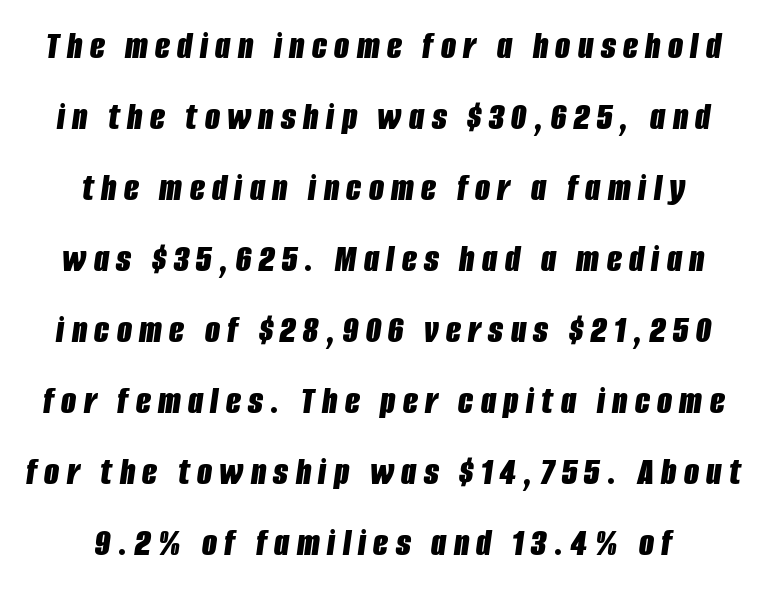
Heavy, bold letterforms. The face used here is proportionally spaced, like ordinary book or web type. It's the slanting kind of type. The words here are not underlined. If you folded the block vertically in half, each line would mirror itself in length.
